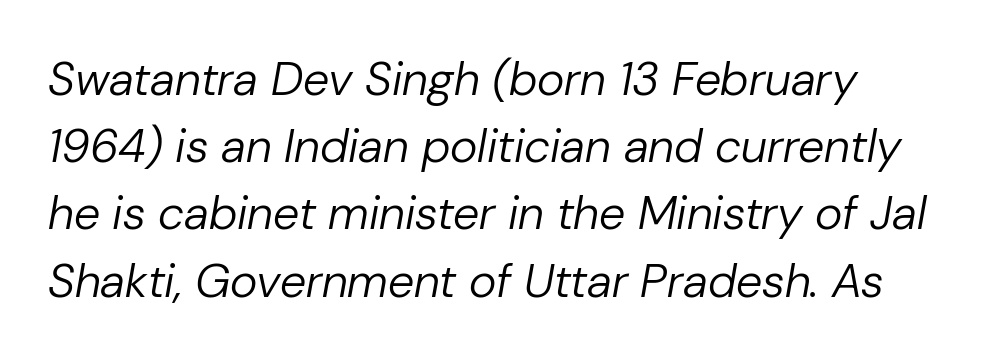
The image shows 47 px regular-weight type, italic (leaning right); set normal line spacing (1.43x), normal letter spacing, not underlined; low stroke contrast and a medium x-height.
